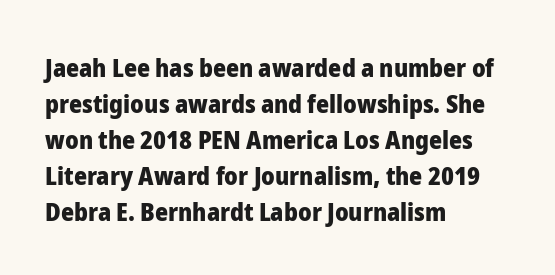
Q: Is the text bold? A: Yes.
Q: Is the text italic (slanted)? A: No, it is upright.
Q: Is the text underlined? A: No.
Q: How is the paragraph aligned? A: Left-aligned.
Q: Is the spacing between letters normal or unusually wide? A: Normal.
Q: Is the spacing between lines tight, normal or loose? A: Normal.
